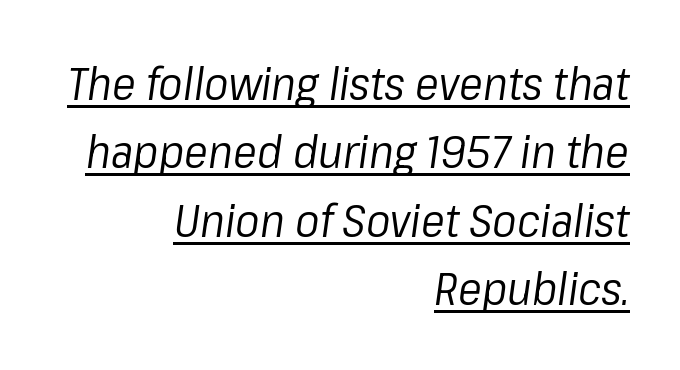
The image shows 45 px regular-weight type, italic (leaning right); set right-aligned, normal line spacing (1.52x), normal letter spacing, underlined; low stroke contrast and a medium x-height.
